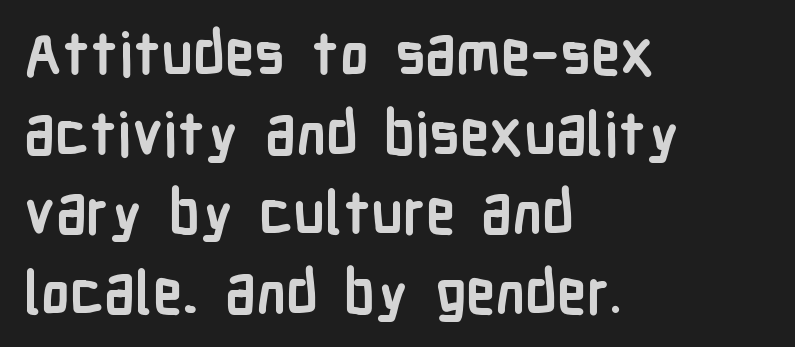
The passage shown is typed in a proportional face where columns would drift. Check where the strokes stop: nothing finishes them off — pure sans. Chunky letters — that's bold for sure. Tracking value appears to be zero — textbook default spacing.
